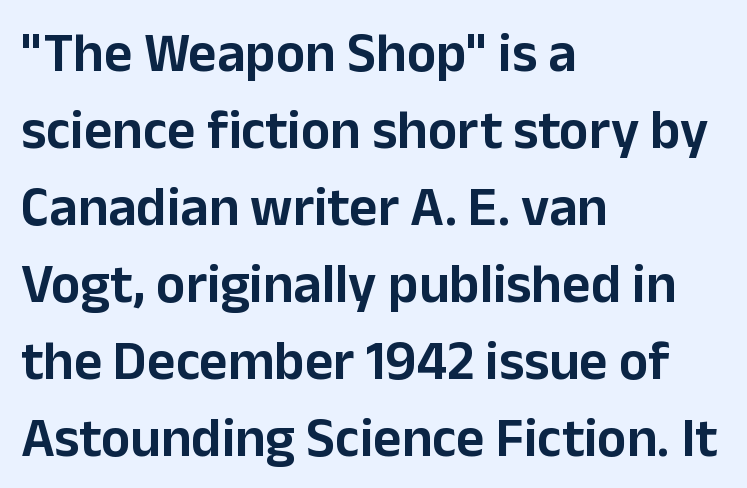
Q: Is the text italic (slanted)? A: No, it is upright.
Q: Is the typeface a serif or a sans-serif typeface? A: Sans-serif.
Q: Is the text underlined? A: No.
Q: How is the paragraph aligned? A: Left-aligned.
Q: Is the spacing between letters normal or unusually wide? A: Normal.
Q: Is the spacing between lines tight, normal or loose? A: Normal.
Q: Width (condensed, normal, or wide)? A: Normal.
Q: Stroke contrast? A: Low.
Q: x-height? A: Medium.
Q: Monospaced? A: No.
